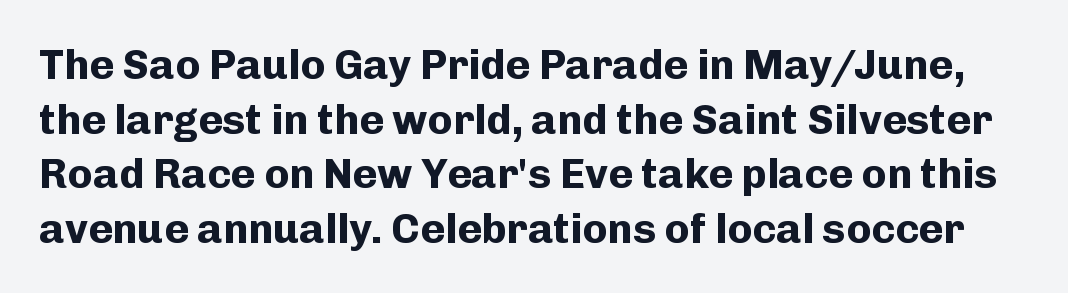
Q: Is the text bold? A: Yes.
Q: Is the text italic (slanted)? A: No, it is upright.
Q: Is the typeface a serif or a sans-serif typeface? A: Sans-serif.
Q: Is the text underlined? A: No.
Q: Is the spacing between letters normal or unusually wide? A: Normal.
Q: Is the spacing between lines tight, normal or loose? A: Normal.
Q: Width (condensed, normal, or wide)? A: Normal.
Q: Stroke contrast? A: Low.
Q: x-height? A: Medium.
Q: Monospaced? A: No.
